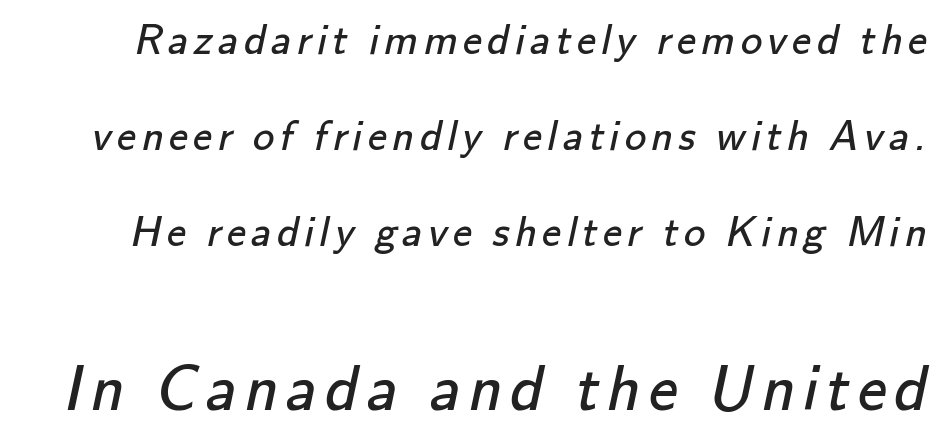
The image shows 65 px regular-weight sans-serif type; set loose line spacing (2.23x), not underlined; the second (bottom) block is 1.51x larger; low stroke contrast and a small x-height.
